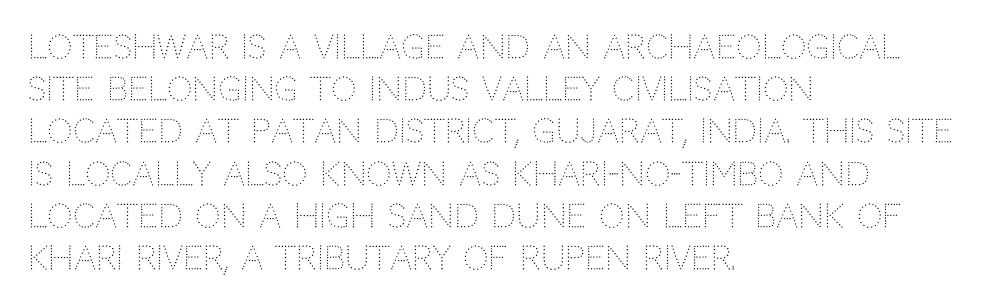
{"serif": "no", "italic": "no", "bold": "no", "weight": "light", "width": "normal", "stroke_contrast": "low", "x_height": "large", "monospaced": "no", "underline": "no", "align": "left", "line_spacing": "normal", "line_spacing_ratio": 1.32, "letter_spacing": "normal", "letter_spacing_em": 0.0, "glyph_px": 32}
